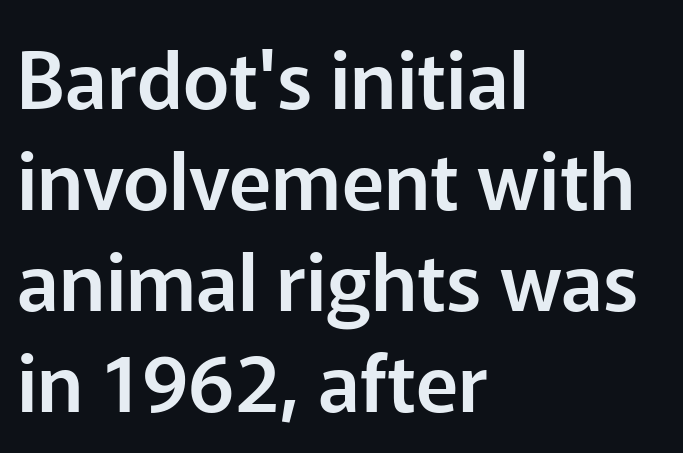
{"serif": "no", "italic": "no", "width": "normal", "stroke_contrast": "low", "x_height": "medium", "monospaced": "no", "underline": "no", "align": "left", "line_spacing": "normal", "line_spacing_ratio": 1.28, "letter_spacing": "normal", "letter_spacing_em": 0.0, "glyph_px": 79}
